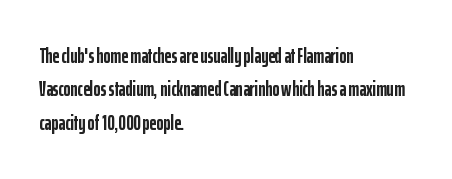
{"italic": "no", "bold": "yes", "underline": "no", "align": "left", "line_spacing": "normal", "line_spacing_ratio": 1.59, "letter_spacing": "normal", "letter_spacing_em": 0.0, "glyph_px": 21}
